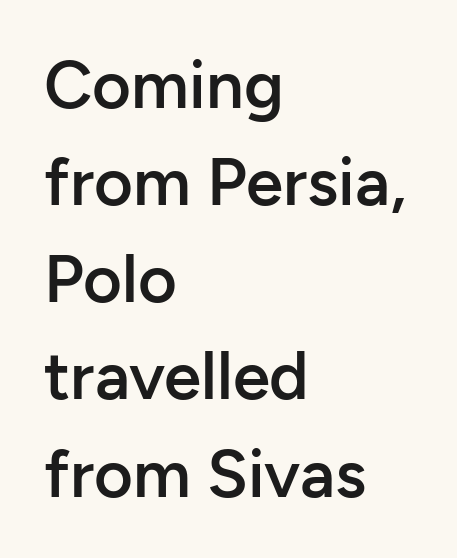
{"serif": "no", "italic": "no", "bold": "semi", "weight": "semibold", "width": "normal", "stroke_contrast": "low", "x_height": "medium", "monospaced": "no", "underline": "no", "align": "left", "line_spacing": "normal", "line_spacing_ratio": 1.45, "letter_spacing": "normal", "letter_spacing_em": 0.0, "glyph_px": 67}
